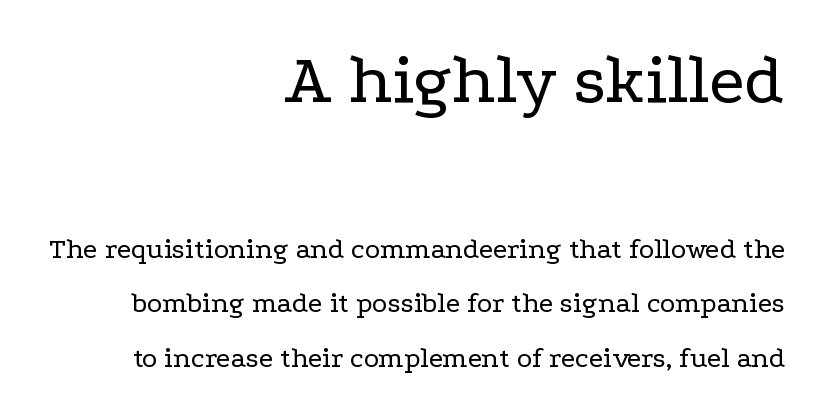
The image shows 72 px regular-weight, wide serif type, upright; set right-aligned, line spacing 1.88x, normal letter spacing, not underlined; the first (top) block is 2.48x larger; low stroke contrast and a medium x-height.
